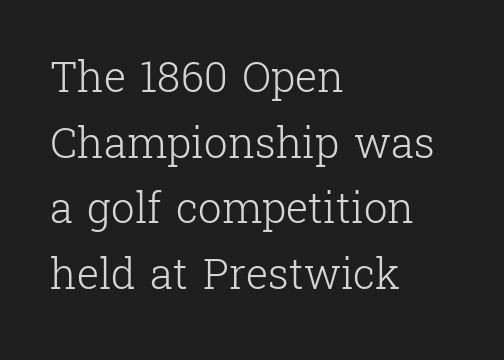
The image shows 42 px light serif type, upright; set left-aligned, normal line spacing (1.56x), normal letter spacing, not underlined; low stroke contrast and a medium x-height.
